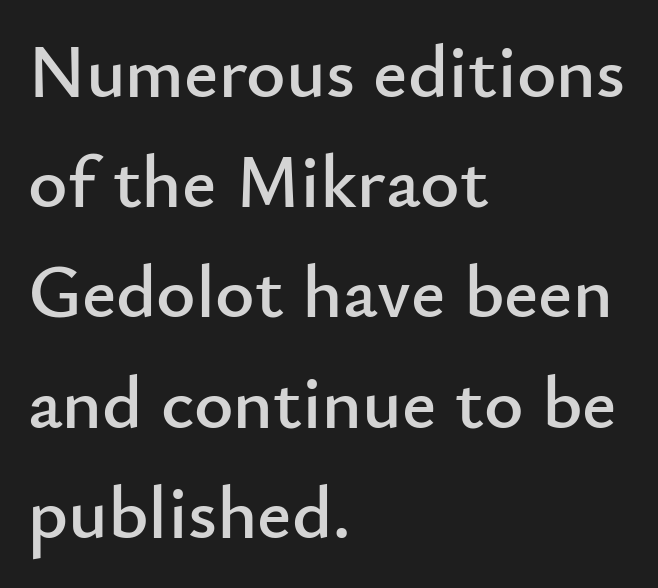
Q: Is the text italic (slanted)? A: No, it is upright.
Q: Is the typeface a serif or a sans-serif typeface? A: Sans-serif.
Q: Is the text underlined? A: No.
Q: How is the paragraph aligned? A: Left-aligned.
Q: Is the spacing between letters normal or unusually wide? A: Normal.
Q: Is the spacing between lines tight, normal or loose? A: Normal.
Q: Width (condensed, normal, or wide)? A: Normal.
Q: Stroke contrast? A: Low.
Q: x-height? A: Small.
Q: Monospaced? A: No.
